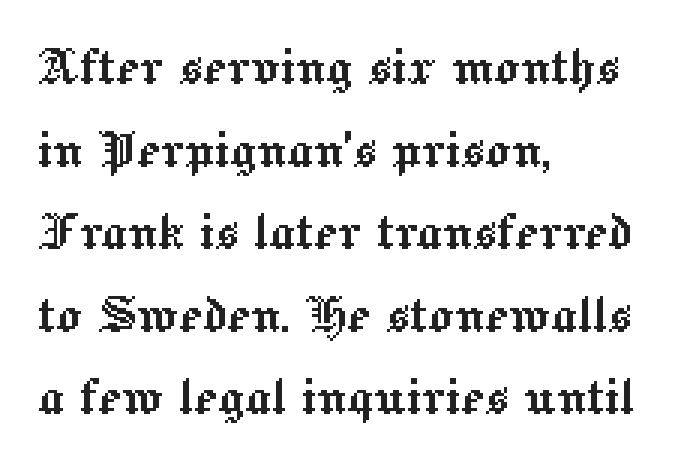
The image shows 63 px text type, upright; set left-aligned, normal line spacing (1.31x), normal letter spacing, not underlined; a medium x-height.
